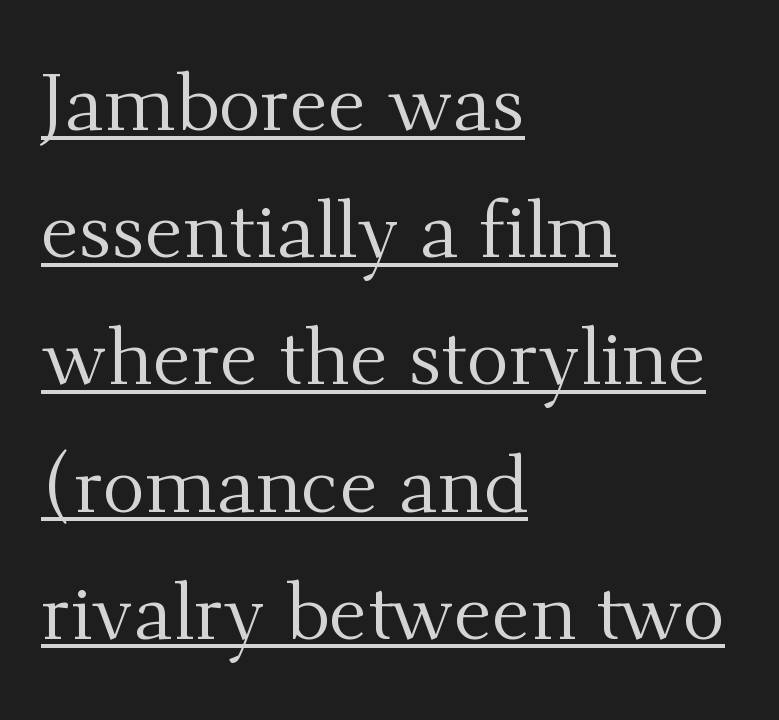
{"serif": "yes", "italic": "no", "bold": "no", "weight": "regular", "width": "normal", "stroke_contrast": "medium", "x_height": "small", "monospaced": "no", "underline": "yes", "align": "left", "line_spacing": "normal", "line_spacing_ratio": 1.59, "letter_spacing": "normal", "letter_spacing_em": 0.0, "glyph_px": 80}
